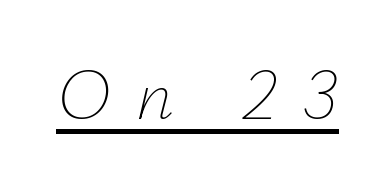
Q: Is the text bold? A: No.
Q: Is the text italic (slanted)? A: Yes, it leans right by about 12 degrees.
Q: Is the text underlined? A: Yes.
Q: Is the spacing between letters normal or unusually wide? A: Unusually wide.
Q: Width (condensed, normal, or wide)? A: Normal.
Q: Stroke contrast? A: Low.
Q: x-height? A: Small.
Q: Monospaced? A: No.
